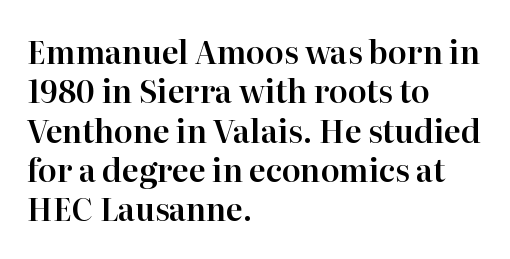
Q: Is the text italic (slanted)? A: No, it is upright.
Q: Is the typeface a serif or a sans-serif typeface? A: Serif.
Q: Is the text underlined? A: No.
Q: How is the paragraph aligned? A: Left-aligned.
Q: Is the spacing between letters normal or unusually wide? A: Normal.
Q: Is the spacing between lines tight, normal or loose? A: Normal.
Q: Width (condensed, normal, or wide)? A: Normal.
Q: Stroke contrast? A: High.
Q: x-height? A: Medium.
Q: Monospaced? A: No.
